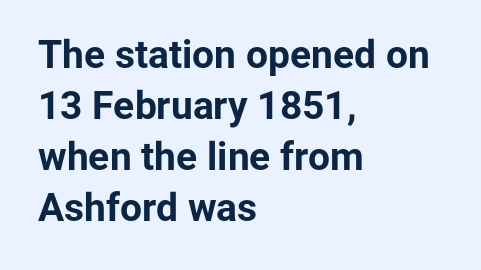
{"serif": "no", "italic": "no", "bold": "yes", "weight": "bold", "width": "normal", "stroke_contrast": "low", "x_height": "medium", "monospaced": "no", "underline": "no", "align": "left", "line_spacing": "normal", "line_spacing_ratio": 1.31, "letter_spacing": "normal", "letter_spacing_em": 0.0, "glyph_px": 39}
